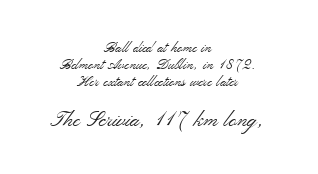
{"bold": "no", "underline": "no", "align": "center", "line_spacing_ratio": 1.21, "letter_spacing": "normal", "letter_spacing_em": 0.0, "larger_block": "second", "size_ratio": 1.5, "glyph_px": 21}
